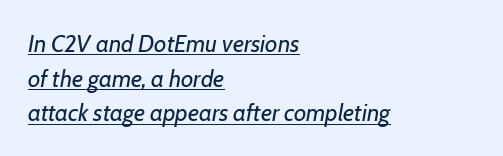
The image shows 24 px text type, italic (leaning right); set left-aligned, normal line spacing (1.44x), normal letter spacing, underlined.
